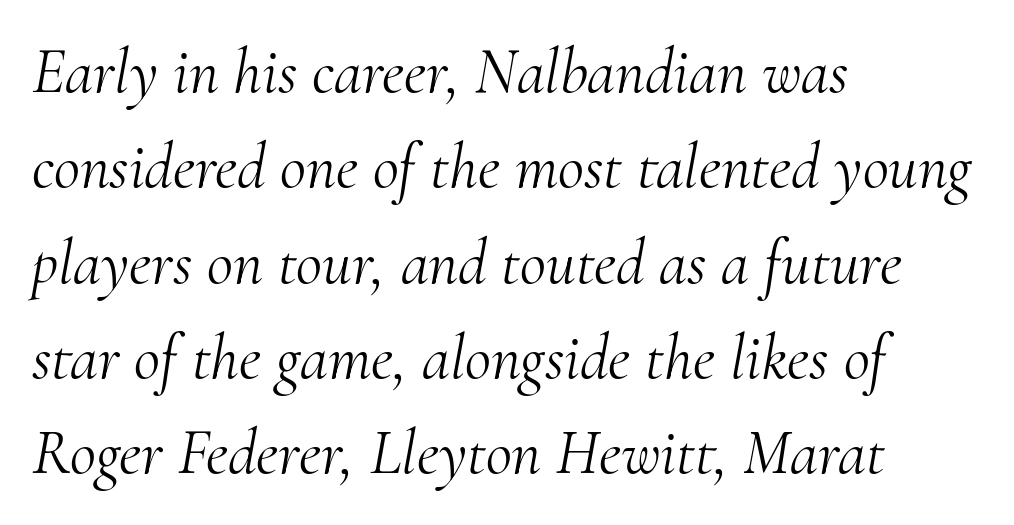
Q: Is the text bold? A: No.
Q: Is the text italic (slanted)? A: Yes, it leans right by about 10 degrees.
Q: Is the typeface a serif or a sans-serif typeface? A: Serif.
Q: Is the text underlined? A: No.
Q: How is the paragraph aligned? A: Left-aligned.
Q: Is the spacing between letters normal or unusually wide? A: Normal.
Q: Is the spacing between lines tight, normal or loose? A: Normal.
Q: Width (condensed, normal, or wide)? A: Normal.
Q: Stroke contrast? A: Medium.
Q: x-height? A: Small.
Q: Monospaced? A: No.
